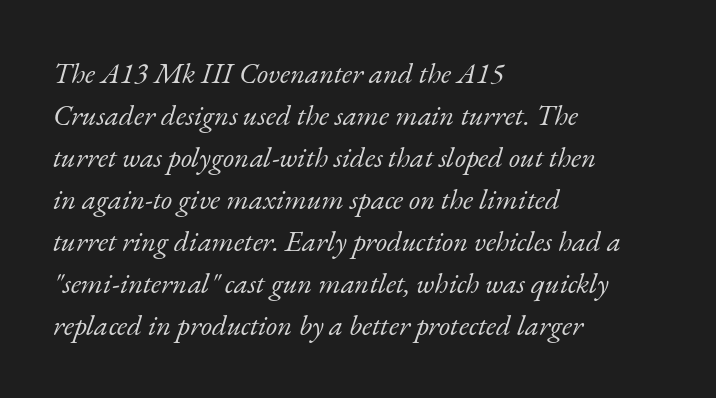
Q: Is the text bold? A: No.
Q: Is the text italic (slanted)? A: Yes, it leans right by about 17 degrees.
Q: Is the typeface a serif or a sans-serif typeface? A: Serif.
Q: Is the text underlined? A: No.
Q: How is the paragraph aligned? A: Left-aligned.
Q: Is the spacing between letters normal or unusually wide? A: Normal.
Q: Is the spacing between lines tight, normal or loose? A: Normal.
Q: Width (condensed, normal, or wide)? A: Normal.
Q: Stroke contrast? A: Low.
Q: x-height? A: Small.
Q: Monospaced? A: No.
